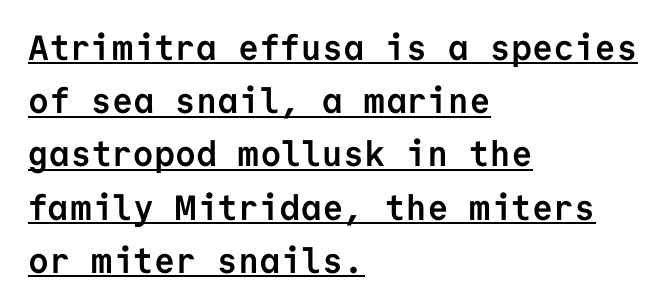
The leading is moderate, giving the passage an even texture. The letters march in equal steps, a hallmark of fixed-pitch type. Visually the block forms a straight wall on the left and a jagged coastline on the right. Ordinary non-slanted type is in use. Tracking value appears to be zero — textbook default spacing. Emphasis is given by a line drawn under the lettering.
